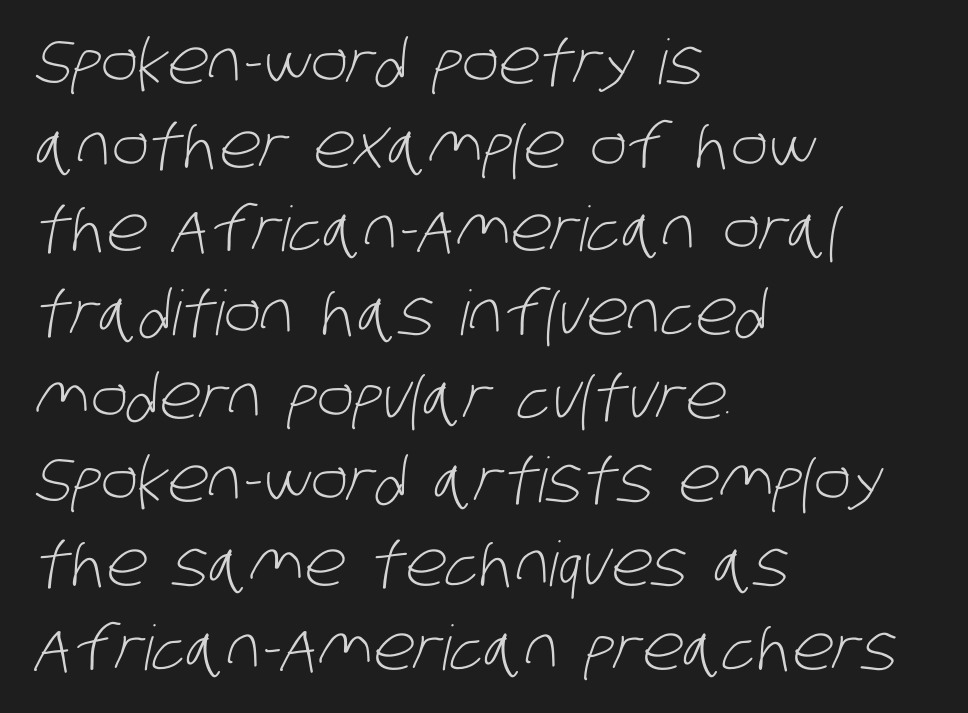
Q: Is the text bold? A: No.
Q: Is the typeface a serif or a sans-serif typeface? A: Sans-serif.
Q: Is the text underlined? A: No.
Q: How is the paragraph aligned? A: Left-aligned.
Q: Is the spacing between letters normal or unusually wide? A: Normal.
Q: Is the spacing between lines tight, normal or loose? A: Normal.
Q: Width (condensed, normal, or wide)? A: Condensed.
Q: Stroke contrast? A: Low.
Q: x-height? A: Large.
Q: Monospaced? A: No.
